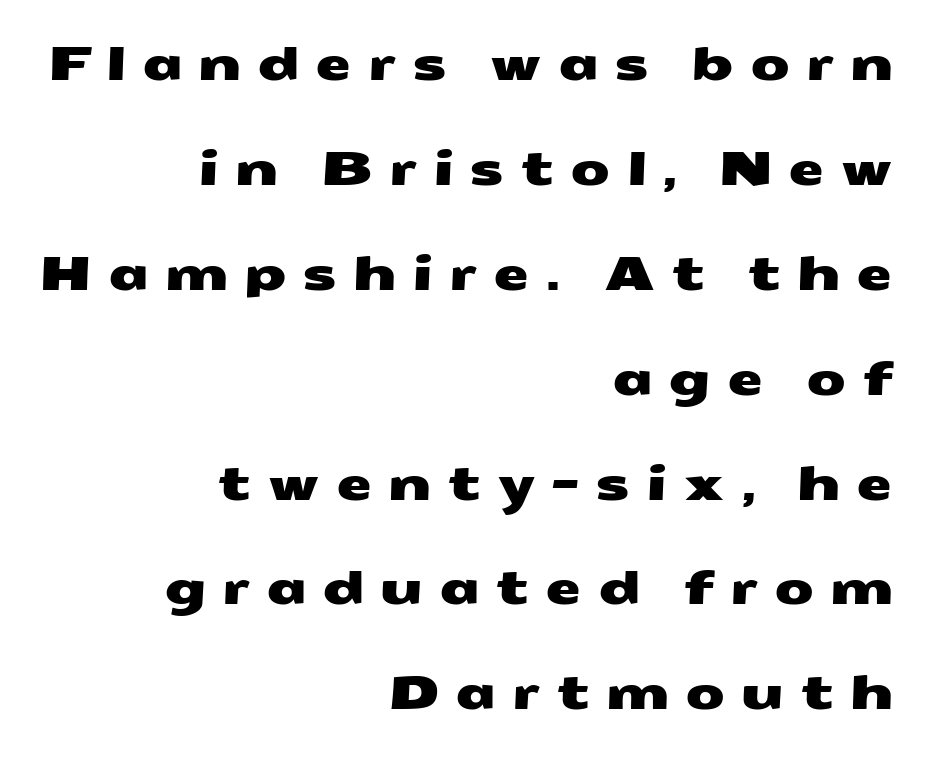
The image shows 46 px wide sans-serif type; set right-aligned, loose line spacing (2.28x), unusually wide letter spacing (+0.34 em), not underlined; medium stroke contrast and a medium x-height.
